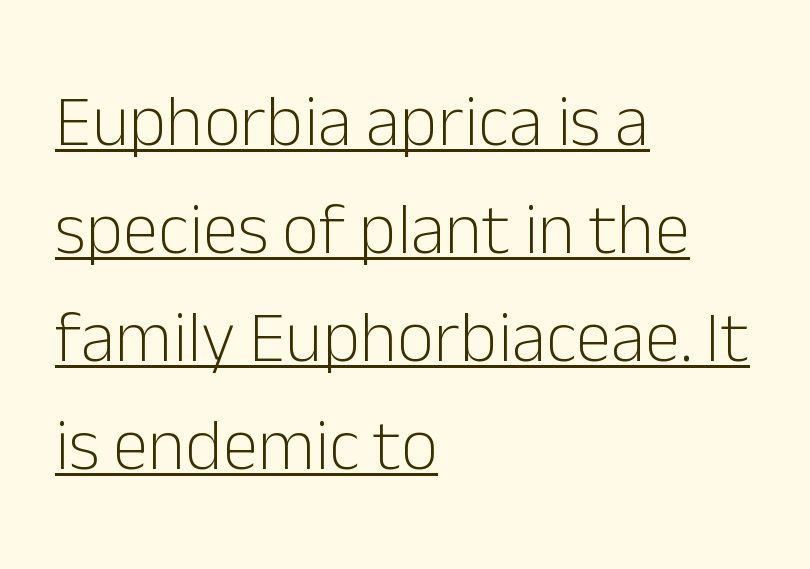
{"serif": "no", "italic": "no", "bold": "no", "weight": "light", "width": "normal", "stroke_contrast": "low", "x_height": "medium", "monospaced": "no", "underline": "yes", "align": "left", "line_spacing": "normal", "line_spacing_ratio": 1.5, "letter_spacing": "normal", "letter_spacing_em": 0.0, "glyph_px": 72}
